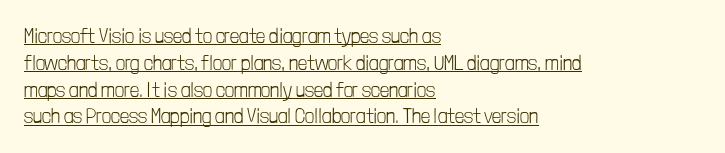
Q: Is the text bold? A: No.
Q: Is the text italic (slanted)? A: No, it is upright.
Q: Is the text underlined? A: Yes.
Q: How is the paragraph aligned? A: Left-aligned.
Q: Is the spacing between letters normal or unusually wide? A: Normal.
Q: Is the spacing between lines tight, normal or loose? A: Normal.
